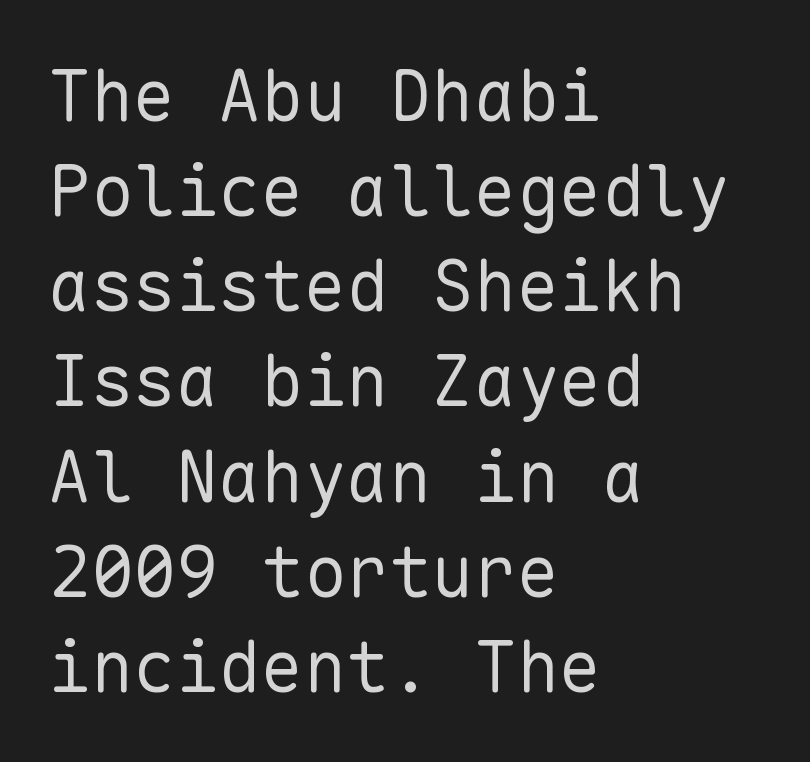
Q: Is the text bold? A: No.
Q: Is the text italic (slanted)? A: No, it is upright.
Q: Is the typeface a serif or a sans-serif typeface? A: Sans-serif.
Q: Is the text underlined? A: No.
Q: How is the paragraph aligned? A: Left-aligned.
Q: Is the spacing between letters normal or unusually wide? A: Normal.
Q: Is the spacing between lines tight, normal or loose? A: Normal.
Q: Width (condensed, normal, or wide)? A: Normal.
Q: Stroke contrast? A: Low.
Q: x-height? A: Medium.
Q: Monospaced? A: Yes.
